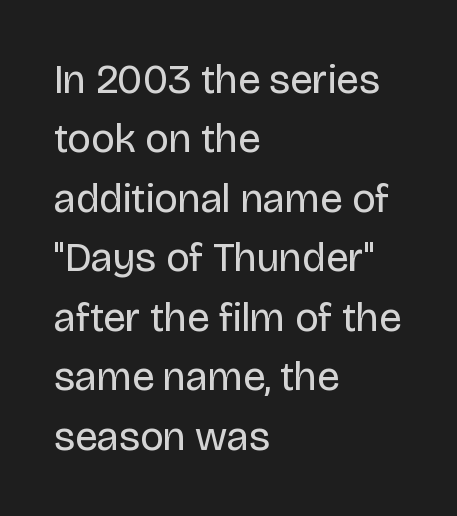
{"serif": "no", "italic": "no", "bold": "no", "weight": "regular", "width": "normal", "stroke_contrast": "low", "x_height": "large", "monospaced": "no", "underline": "no", "align": "left", "line_spacing": "normal", "line_spacing_ratio": 1.45, "letter_spacing": "normal", "letter_spacing_em": 0.0, "glyph_px": 41}
